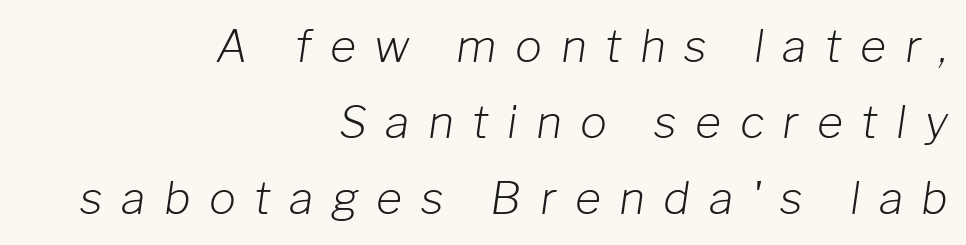
{"italic": "yes", "lean": "right", "slant_degrees": 8, "bold": "no", "weight": "light", "width": "normal", "stroke_contrast": "low", "x_height": "medium", "monospaced": "no", "underline": "no", "align": "right", "line_spacing": "normal", "line_spacing_ratio": 1.69, "letter_spacing": "wide", "letter_spacing_em": 0.41, "glyph_px": 45}
